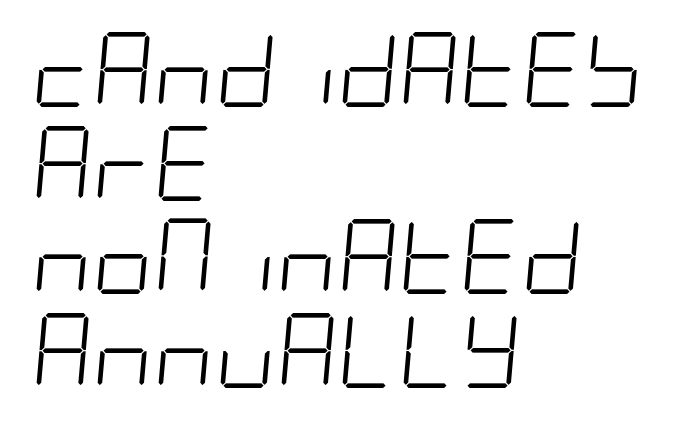
{"italic": "yes", "lean": "right", "slant_degrees": 5, "bold": "no", "weight": "light", "width": "condensed", "stroke_contrast": "low", "x_height": "large", "underline": "no", "align": "left", "line_spacing": "normal", "line_spacing_ratio": 1.25, "letter_spacing": "normal", "letter_spacing_em": 0.0, "glyph_px": 75}
